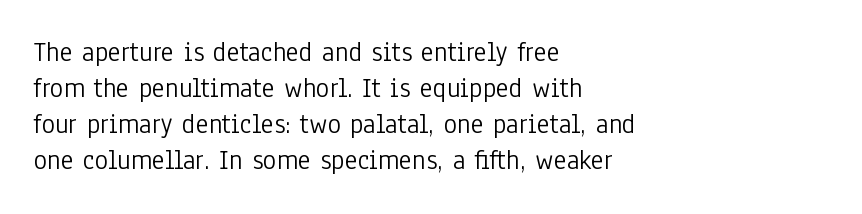
{"serif": "no", "italic": "no", "bold": "no", "weight": "light", "width": "condensed", "stroke_contrast": "low", "x_height": "medium", "monospaced": "no", "underline": "no", "align": "left", "line_spacing": "normal", "line_spacing_ratio": 1.29, "letter_spacing": "normal", "letter_spacing_em": 0.0, "glyph_px": 28}
